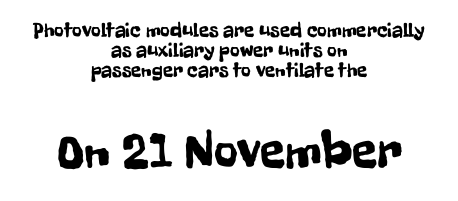
Just letters on the line, the space beneath them empty. Words appear dense and cohesive because spacing is normal. Leading: reduced. Font category for this specimen: sans-serif.
